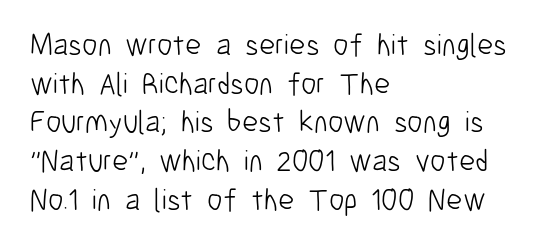
There is no visible air inserted between adjacent glyphs. What's the leading like? Ordinary, nothing unusual. Serifs: no, the terminals of the letterforms are clean. The rendering uses natural spacing where letterforms have individual widths. A bare baseline throughout the passage. No letter is thick-stroked: the sample isn't bold.
